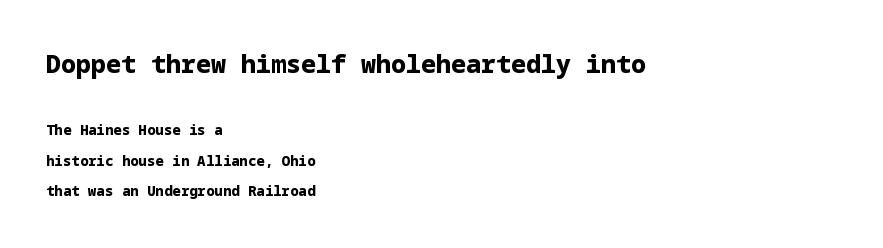
The image shows 25 px bold type, upright; set left-aligned, loose line spacing (2.17x), normal letter spacing, not underlined; the first (top) block is 1.79x larger.
